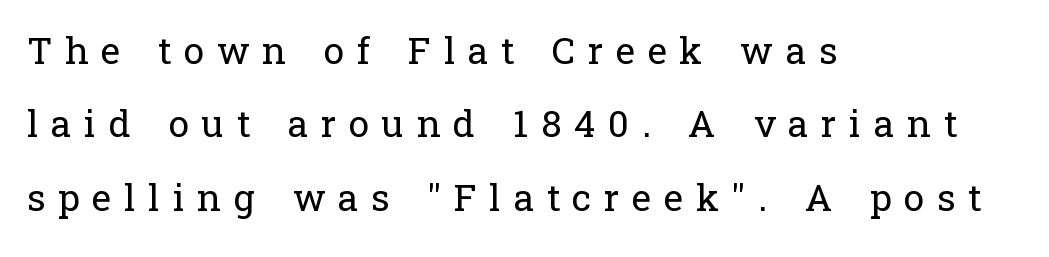
Any mark beneath the type? The region is blank. The block of text is sparse from top to bottom, with ample space between rows. Horizontally, the lines are justified to the leading edge only. No letter is thick-stroked: the sample isn't bold. The passage shown has open, widely tracked lettering throughout. The rendering uses natural spacing where letterforms have individual widths.
